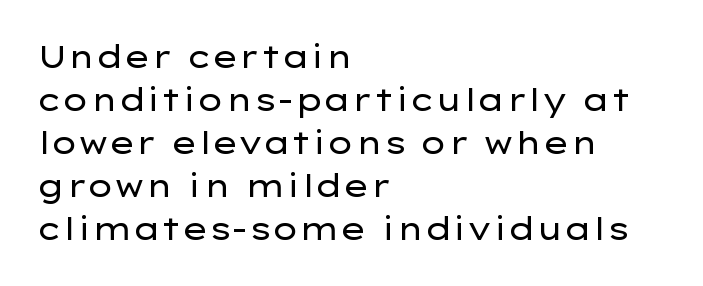
{"serif": "no", "italic": "no", "bold": "no", "weight": "regular", "width": "wide", "stroke_contrast": "low", "x_height": "medium", "monospaced": "no", "underline": "no", "align": "left", "line_spacing": "normal", "line_spacing_ratio": 1.39, "letter_spacing": "normal", "letter_spacing_em": 0.0, "glyph_px": 31}
